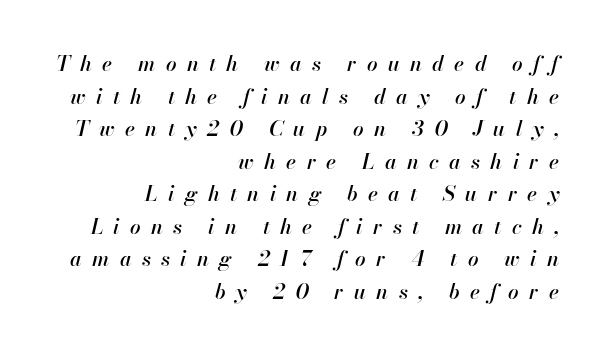
The image shows 21 px text type, italic (leaning right); set right-aligned, normal line spacing (1.55x), unusually wide letter spacing (+0.49 em), not underlined.
